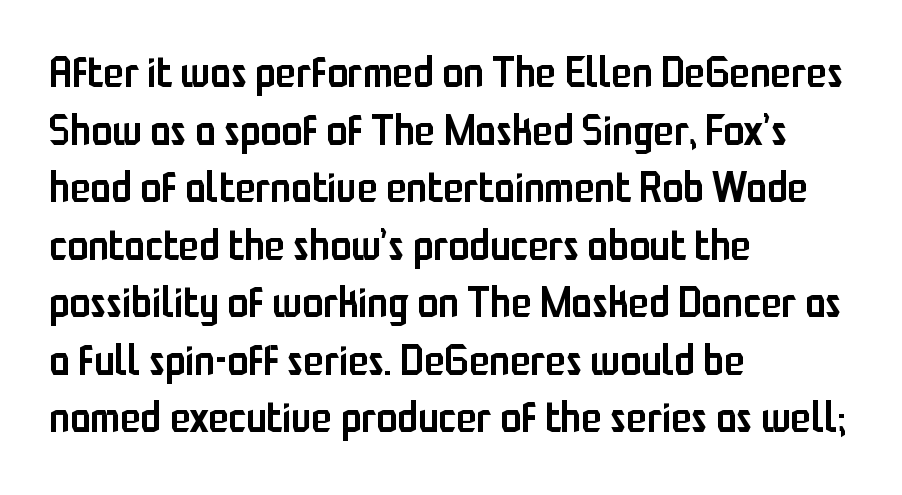
{"serif": "no", "italic": "no", "bold": "semi", "weight": "semibold", "width": "condensed", "stroke_contrast": "low", "x_height": "medium", "monospaced": "no", "underline": "no", "align": "left", "line_spacing": "normal", "line_spacing_ratio": 1.37, "letter_spacing": "normal", "letter_spacing_em": 0.0, "glyph_px": 42}
